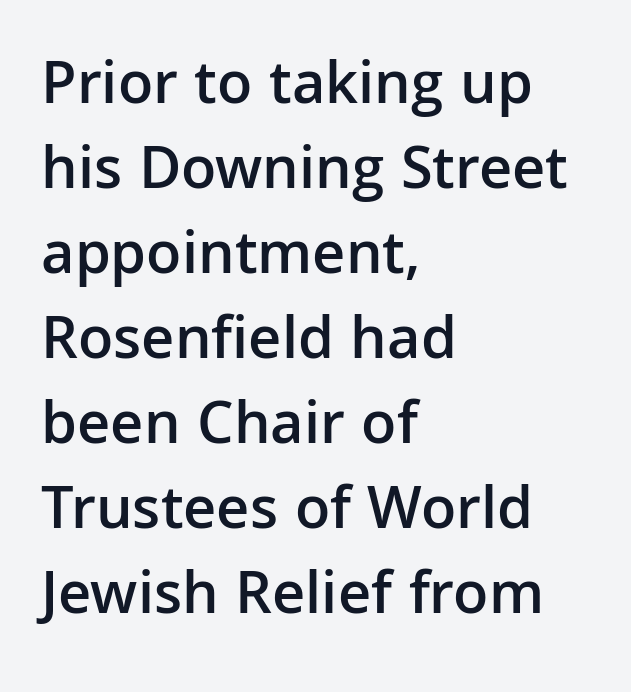
{"serif": "no", "italic": "no", "bold": "semi", "weight": "semibold", "width": "normal", "stroke_contrast": "low", "x_height": "medium", "monospaced": "no", "underline": "no", "align": "left", "line_spacing": "normal", "line_spacing_ratio": 1.37, "letter_spacing": "normal", "letter_spacing_em": 0.0, "glyph_px": 62}
